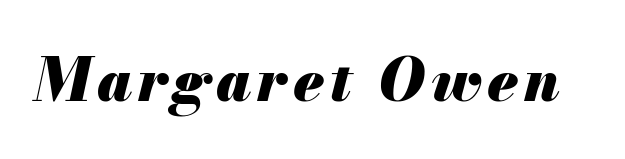
The image shows 59 px heavy type, italic (leaning right); set not underlined; medium stroke contrast and a small x-height.
